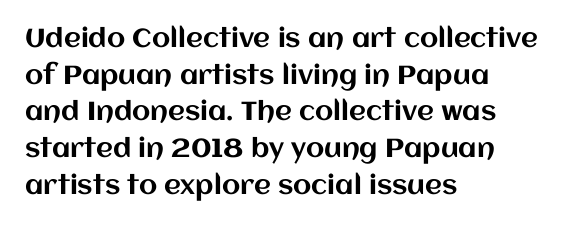
Q: Is the text italic (slanted)? A: No, it is upright.
Q: Is the text underlined? A: No.
Q: How is the paragraph aligned? A: Left-aligned.
Q: Is the spacing between letters normal or unusually wide? A: Normal.
Q: Is the spacing between lines tight, normal or loose? A: Normal.
